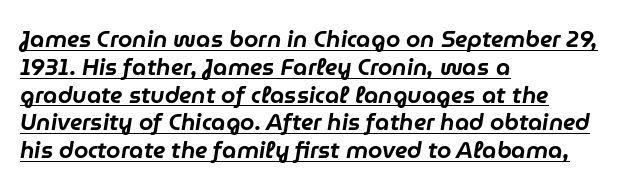
{"italic": "yes", "lean": "right", "slant_degrees": 9, "underline": "yes", "align": "left", "line_spacing_ratio": 1.21, "letter_spacing": "normal", "letter_spacing_em": 0.0, "glyph_px": 23}
